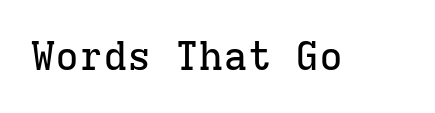
The image shows 40 px serif type, upright, monospaced; set normal letter spacing, not underlined; low stroke contrast and a medium x-height.
